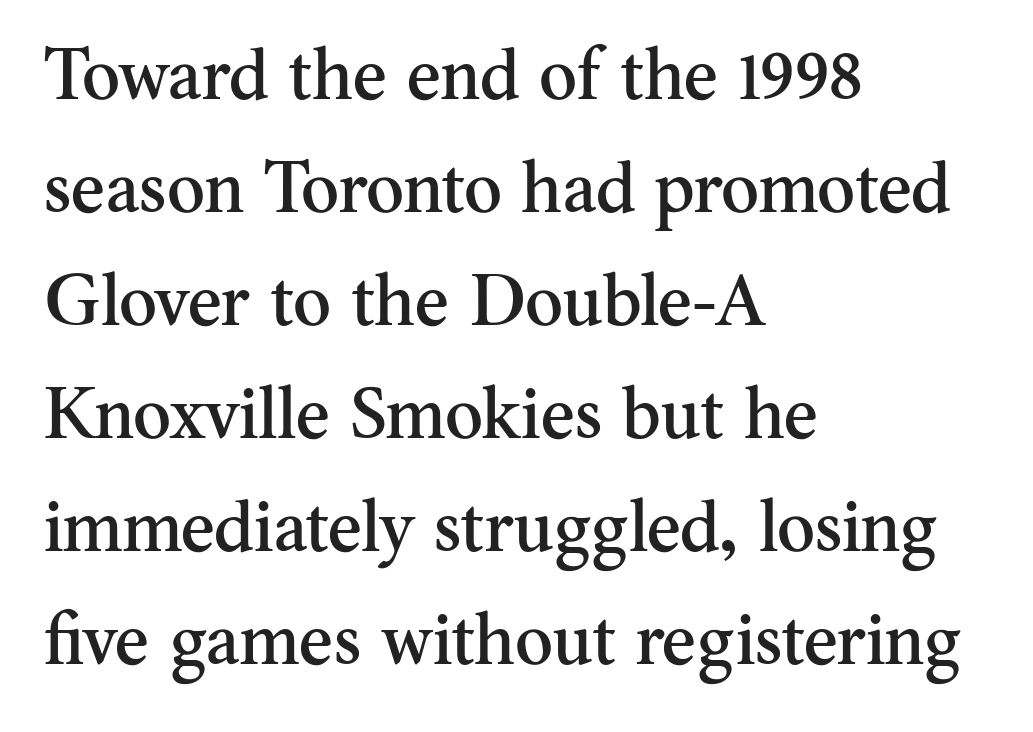
Q: Is the text italic (slanted)? A: No, it is upright.
Q: Is the typeface a serif or a sans-serif typeface? A: Serif.
Q: Is the text underlined? A: No.
Q: How is the paragraph aligned? A: Left-aligned.
Q: Is the spacing between letters normal or unusually wide? A: Normal.
Q: Is the spacing between lines tight, normal or loose? A: Normal.
Q: Width (condensed, normal, or wide)? A: Normal.
Q: Stroke contrast? A: Medium.
Q: x-height? A: Small.
Q: Monospaced? A: No.
